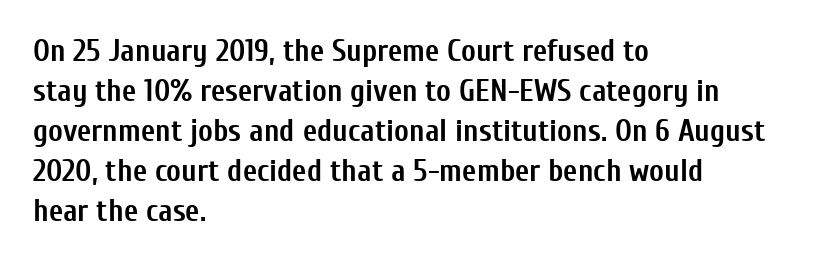
Honestly, the letter spacing is just normal — you wouldn't notice it. Line starts are locked; line ends wander. Nothing sits at the stroke ends, so this counts as sans-serif. The type sits square on the baseline with zero lean.
